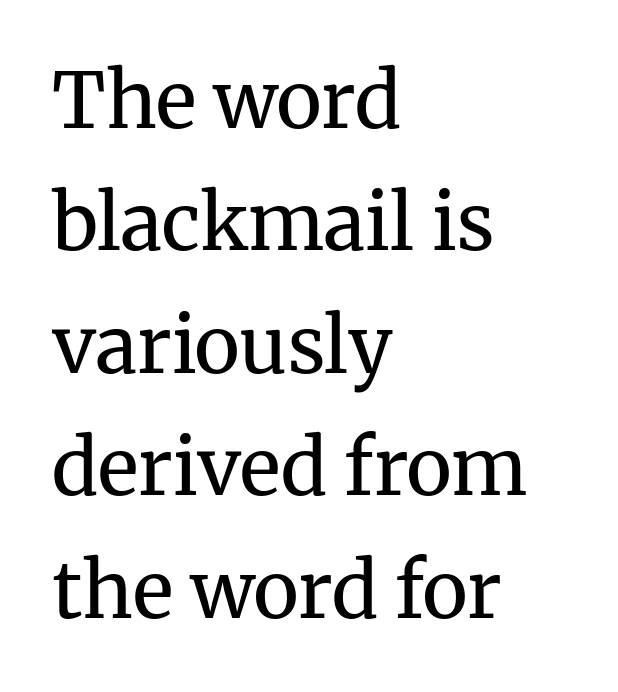
Q: Is the text bold? A: No.
Q: Is the text italic (slanted)? A: No, it is upright.
Q: Is the typeface a serif or a sans-serif typeface? A: Serif.
Q: Is the text underlined? A: No.
Q: How is the paragraph aligned? A: Left-aligned.
Q: Is the spacing between letters normal or unusually wide? A: Normal.
Q: Is the spacing between lines tight, normal or loose? A: Normal.
Q: Width (condensed, normal, or wide)? A: Normal.
Q: Stroke contrast? A: Medium.
Q: x-height? A: Medium.
Q: Monospaced? A: No.
